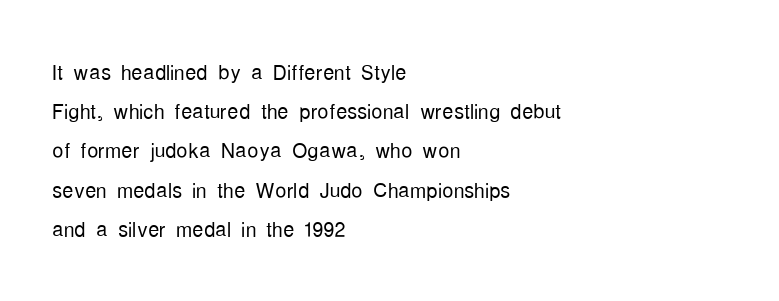
{"serif": "no", "italic": "no", "bold": "no", "weight": "light", "width": "condensed", "stroke_contrast": "low", "x_height": "medium", "monospaced": "no", "underline": "no", "align": "left", "line_spacing": "normal", "line_spacing_ratio": 1.4, "letter_spacing": "normal", "letter_spacing_em": 0.0, "glyph_px": 28}
